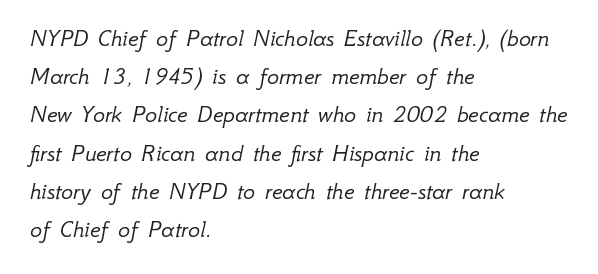
The image shows 25 px text type, italic (leaning right); set left-aligned, normal line spacing (1.53x), normal letter spacing, not underlined.
